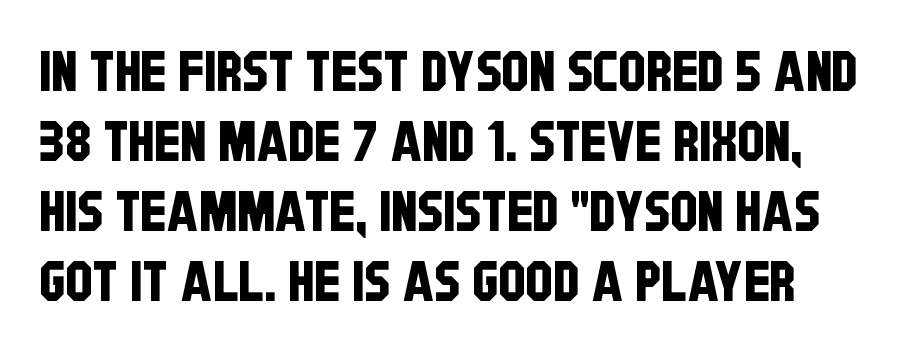
{"serif": "no", "width": "condensed", "stroke_contrast": "low", "x_height": "large", "monospaced": "no", "underline": "no", "line_spacing": "normal", "line_spacing_ratio": 1.27, "letter_spacing": "normal", "letter_spacing_em": 0.0, "glyph_px": 55}
